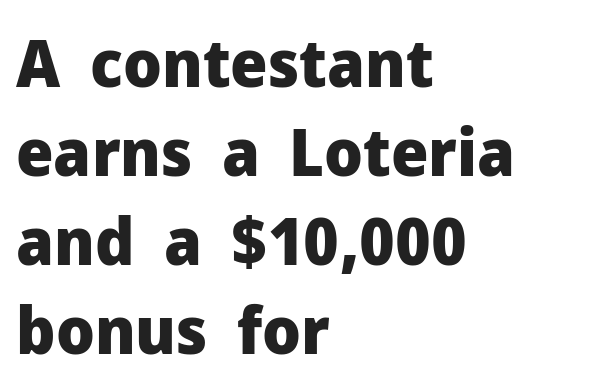
Q: Is the text bold? A: Yes.
Q: Is the text italic (slanted)? A: No, it is upright.
Q: Is the typeface a serif or a sans-serif typeface? A: Sans-serif.
Q: Is the text underlined? A: No.
Q: How is the paragraph aligned? A: Left-aligned.
Q: Is the spacing between letters normal or unusually wide? A: Normal.
Q: Is the spacing between lines tight, normal or loose? A: Normal.
Q: Width (condensed, normal, or wide)? A: Normal.
Q: Stroke contrast? A: Low.
Q: x-height? A: Medium.
Q: Monospaced? A: No.
